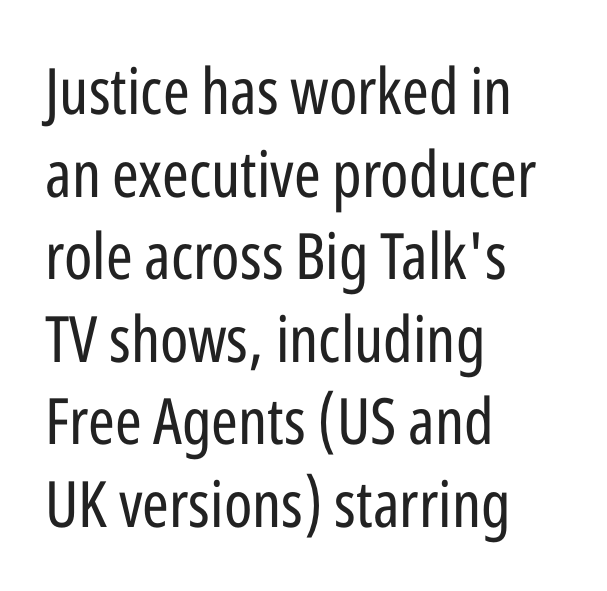
{"serif": "no", "italic": "no", "bold": "no", "weight": "regular", "width": "condensed", "stroke_contrast": "low", "x_height": "medium", "monospaced": "no", "underline": "no", "align": "left", "line_spacing": "normal", "line_spacing_ratio": 1.29, "letter_spacing": "normal", "letter_spacing_em": 0.0, "glyph_px": 64}
